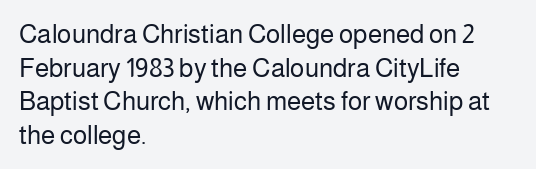
{"italic": "no", "bold": "no", "underline": "no", "align": "left", "line_spacing": "normal", "line_spacing_ratio": 1.29, "letter_spacing": "normal", "letter_spacing_em": 0.0, "glyph_px": 26}
